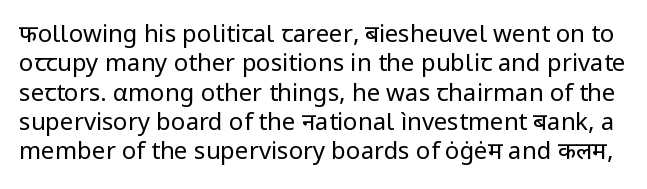
The face looks like a standard text weight, possibly lighter. Unmarked baselines from the first word to the last. The specimen reads as upright at a glance. This sample uses plain, unmodified letter spacing.
